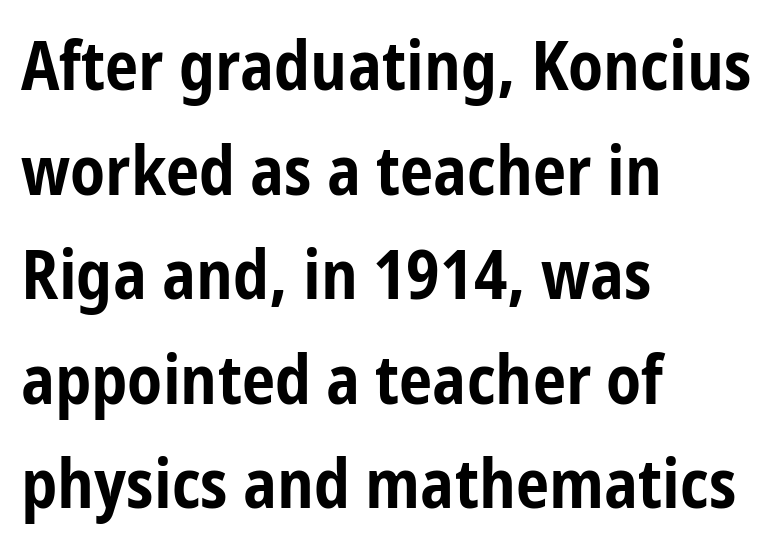
Q: Is the text bold? A: Yes.
Q: Is the text italic (slanted)? A: No, it is upright.
Q: Is the typeface a serif or a sans-serif typeface? A: Sans-serif.
Q: Is the text underlined? A: No.
Q: How is the paragraph aligned? A: Left-aligned.
Q: Is the spacing between letters normal or unusually wide? A: Normal.
Q: Is the spacing between lines tight, normal or loose? A: Normal.
Q: Width (condensed, normal, or wide)? A: Condensed.
Q: Stroke contrast? A: Low.
Q: x-height? A: Medium.
Q: Monospaced? A: No.
